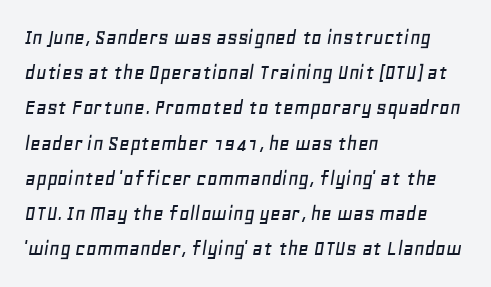
The image shows 23 px text type, italic (leaning right); set left-aligned, normal line spacing (1.53x), normal letter spacing, not underlined.
